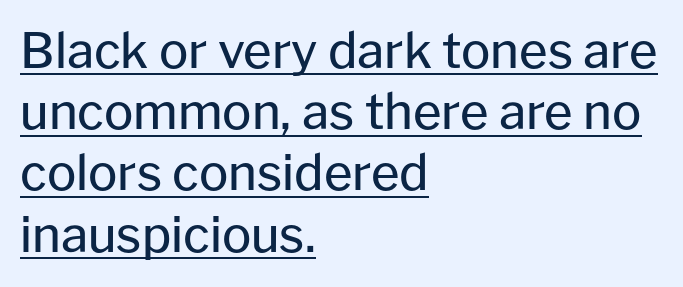
Inter-character spacing is left at the font's built-in metrics. Caption: face not bold, strokes unweighted. Leftover space on each line is placed entirely after the last word. Is there any slant? The stems are plumb. Note the varied advance widths — an 'i' is clearly narrower than an 'm'.
